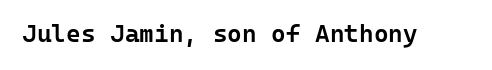
Q: Is the text bold? A: Semi-bold.
Q: Is the text italic (slanted)? A: No, it is upright.
Q: Is the text underlined? A: No.
Q: Is the spacing between letters normal or unusually wide? A: Normal.
